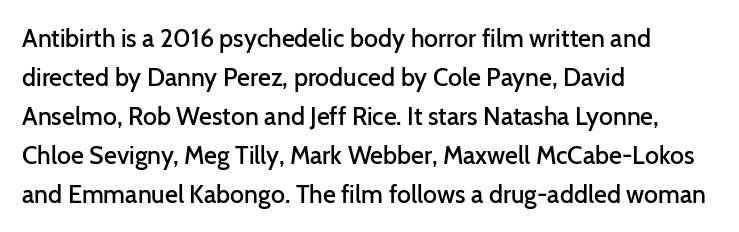
Nope, not italic — everything's standing straight. Semibold letterforms, between regular and bold. A typesetter would call this leading conventional body-copy spacing. Any mark beneath the type? The region is blank. The rendering anchors every line to the left-hand side. Letter spacing: default.
